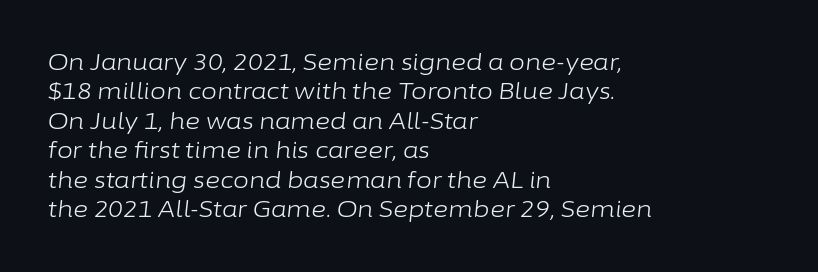
The lines sit at an ordinary, default distance from one another. Summary of weight: not heavy and not bold. Looking at the ascenders, they clearly lean. Is the letter spacing exaggerated? No — it looks like the ordinary default. Any mark beneath the type? The region is blank. Notice how the passage keeps a crisp vertical edge on the left only.
